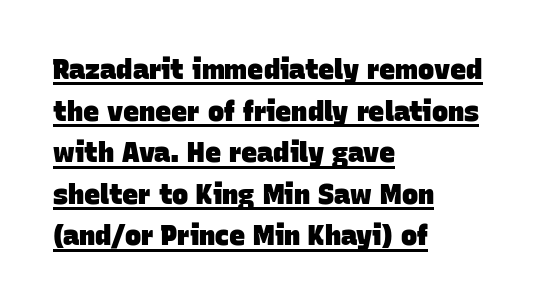
The image shows 27 px bold type; set left-aligned, normal line spacing (1.54x), normal letter spacing, underlined.
